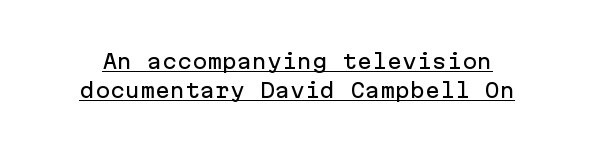
The image shows 20 px text type, upright; set normal line spacing (1.47x), normal letter spacing, underlined.
